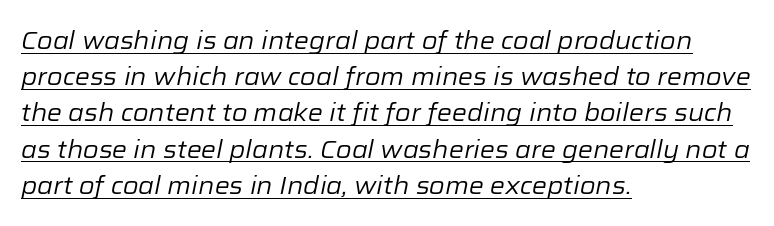
Between one letter and the next there's only the usual sliver of space. A quiet, ordinary-to-light weight characterises the typeface. Line beginnings align vertically; line endings do not. Students, observe: this is what conventionally led text looks like.
